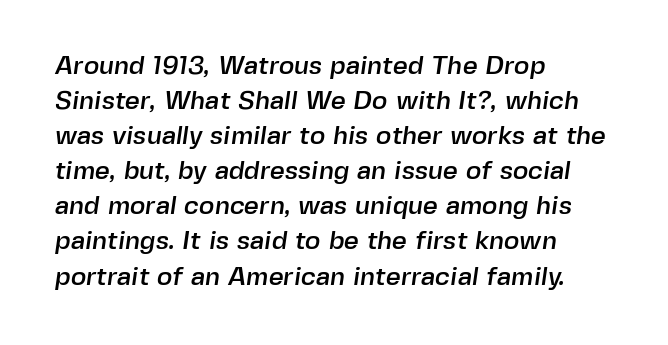
{"underline": "no", "align": "left", "line_spacing": "normal", "line_spacing_ratio": 1.35, "letter_spacing": "normal", "letter_spacing_em": 0.0, "glyph_px": 26}
